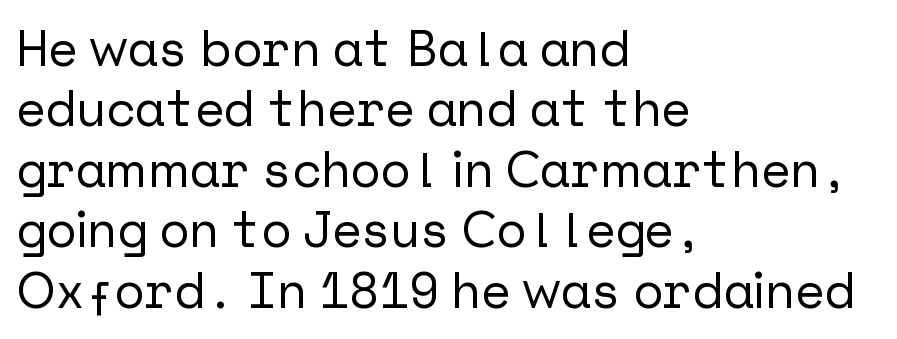
The image shows 50 px sans-serif type, upright; set left-aligned, line spacing 1.21x, normal letter spacing, not underlined; low stroke contrast and a medium x-height.
